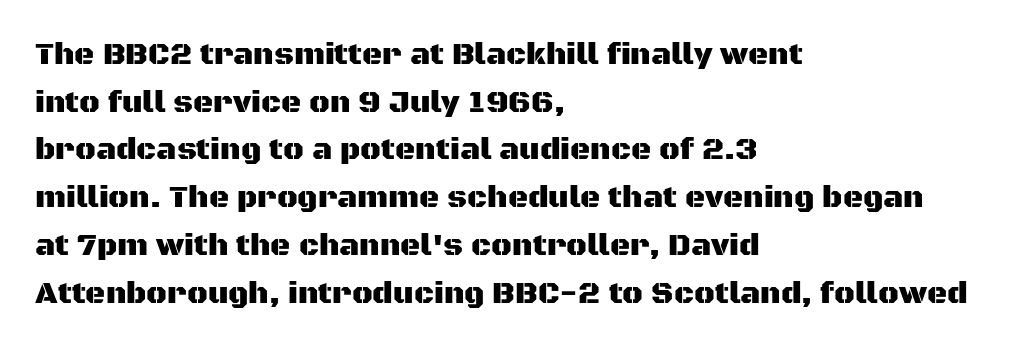
The image shows 31 px sans-serif type, upright; set left-aligned, normal line spacing (1.54x), normal letter spacing, not underlined; medium stroke contrast and a large x-height.
